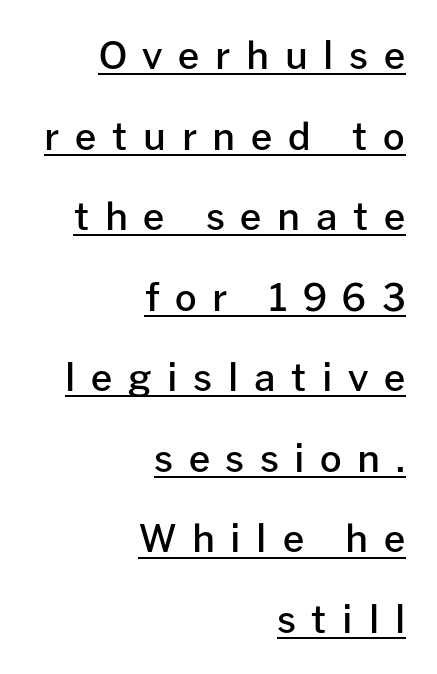
Q: Is the text bold? A: Semi-bold.
Q: Is the text italic (slanted)? A: No, it is upright.
Q: Is the typeface a serif or a sans-serif typeface? A: Sans-serif.
Q: Is the text underlined? A: Yes.
Q: How is the paragraph aligned? A: Right-aligned.
Q: Is the spacing between letters normal or unusually wide? A: Unusually wide.
Q: Is the spacing between lines tight, normal or loose? A: Loose.
Q: Width (condensed, normal, or wide)? A: Normal.
Q: Stroke contrast? A: Low.
Q: x-height? A: Medium.
Q: Monospaced? A: No.
